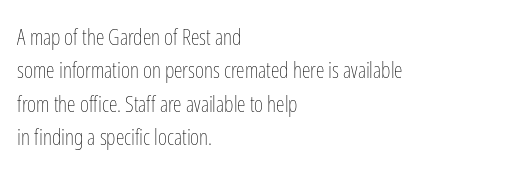
{"italic": "no", "bold": "no", "underline": "no", "align": "left", "line_spacing": "normal", "line_spacing_ratio": 1.52, "letter_spacing": "normal", "letter_spacing_em": 0.0, "glyph_px": 22}
